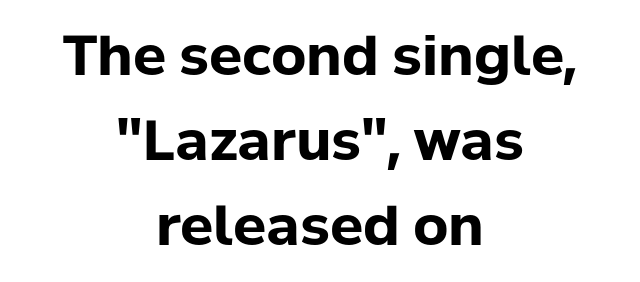
Q: Is the text bold? A: Yes.
Q: Is the text italic (slanted)? A: No, it is upright.
Q: Is the typeface a serif or a sans-serif typeface? A: Sans-serif.
Q: Is the text underlined? A: No.
Q: How is the paragraph aligned? A: Centered.
Q: Is the spacing between letters normal or unusually wide? A: Normal.
Q: Is the spacing between lines tight, normal or loose? A: Normal.
Q: Width (condensed, normal, or wide)? A: Normal.
Q: Stroke contrast? A: Low.
Q: x-height? A: Medium.
Q: Monospaced? A: No.
